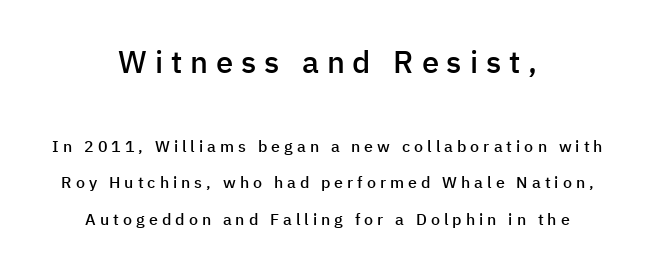
The image shows 31 px semibold sans-serif type, upright; set centered, loose line spacing (2.29x), unusually wide letter spacing (+0.25 em), not underlined; the first (top) block is 1.94x larger; low stroke contrast and a medium x-height.
